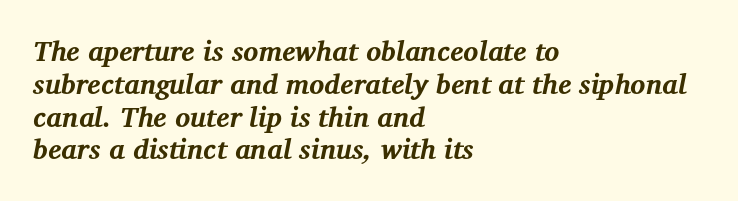
This is serif lettering, the kind often seen in printed books. An italicized treatment has been applied to the whole sample. I'd describe the lettering as bold — thick and assertive. Glyph-to-glyph distance matches everyday printed text. The passage shown is typed in a proportional face where columns would drift.
